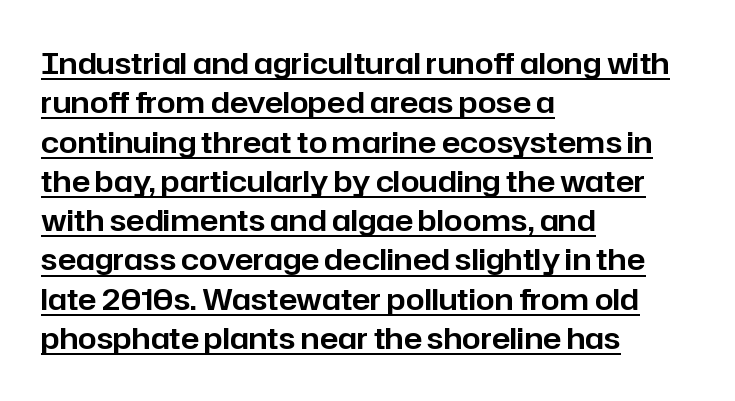
This sample uses a sans-serif face. Italic? Not at all — the glyphs are vertical. Vertically, the passage feels balanced, rows spaced as you'd expect. A typographer would call this underscored text. Reading down the block, your eye returns to a fixed left position each line.
